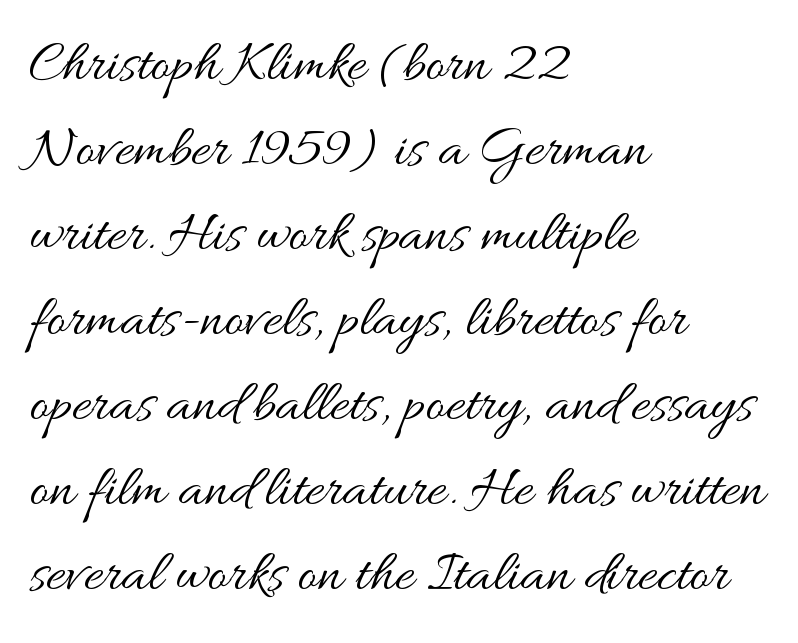
{"bold": "no", "weight": "regular", "width": "wide", "stroke_contrast": "medium", "x_height": "small", "monospaced": "no", "underline": "no", "align": "left", "line_spacing": "normal", "line_spacing_ratio": 1.44, "letter_spacing": "normal", "letter_spacing_em": 0.0, "glyph_px": 59}
